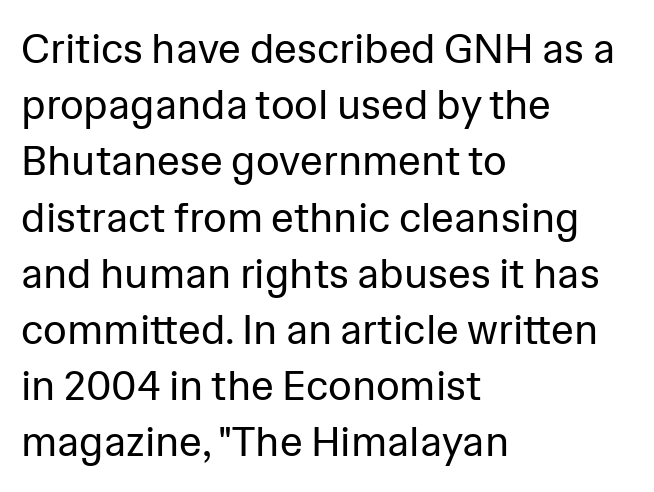
Casual observation: everything's shoved over to the left. The space beneath each line is pristine and unruled. Horizontal bands of white between lines are of average thickness. Check where the strokes stop: nothing finishes them off — pure sans. Does the lettering tilt? It doesn't — this is upright.
